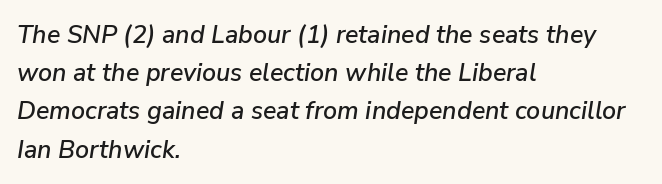
Q: Is the text italic (slanted)? A: Yes, it leans right by about 9 degrees.
Q: Is the text underlined? A: No.
Q: How is the paragraph aligned? A: Left-aligned.
Q: Is the spacing between letters normal or unusually wide? A: Normal.
Q: Is the spacing between lines tight, normal or loose? A: Normal.
